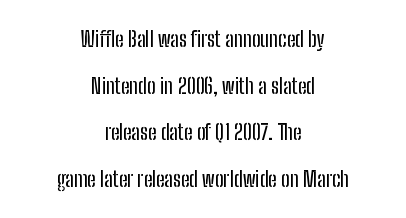
{"italic": "no", "underline": "no", "align": "center", "line_spacing": "loose", "line_spacing_ratio": 2.22, "letter_spacing": "normal", "letter_spacing_em": 0.0, "glyph_px": 21}
